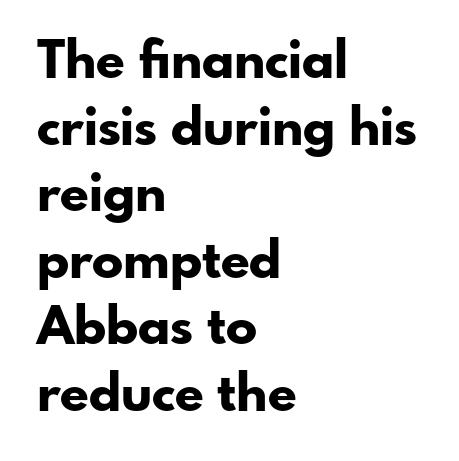
The image shows 52 px bold sans-serif type, upright; set left-aligned, normal line spacing (1.28x), normal letter spacing, not underlined; low stroke contrast and a small x-height.
